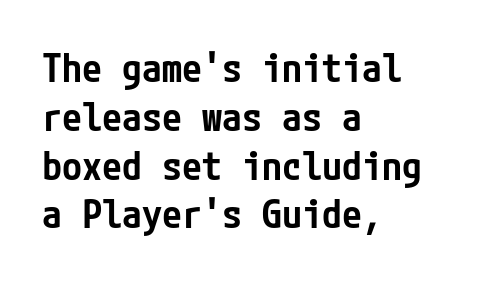
Q: Is the text bold? A: Semi-bold.
Q: Is the text italic (slanted)? A: No, it is upright.
Q: Is the typeface a serif or a sans-serif typeface? A: Sans-serif.
Q: Is the text underlined? A: No.
Q: How is the paragraph aligned? A: Left-aligned.
Q: Is the spacing between letters normal or unusually wide? A: Normal.
Q: Width (condensed, normal, or wide)? A: Condensed.
Q: Stroke contrast? A: Low.
Q: x-height? A: Medium.
